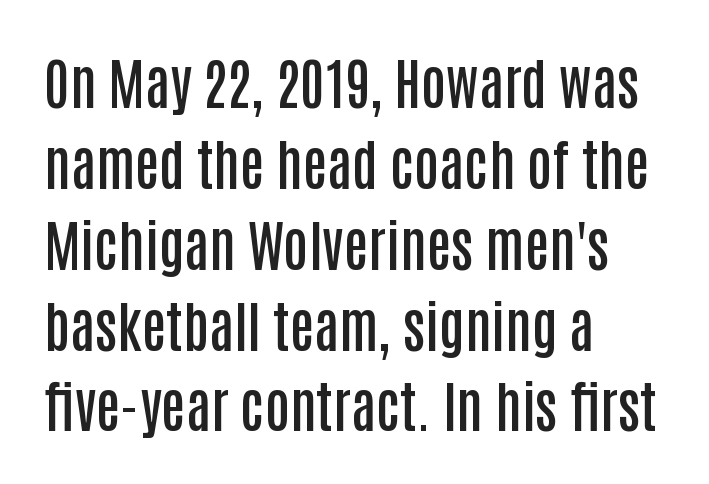
The image shows 55 px semibold, condensed sans-serif type, upright; set left-aligned, normal line spacing (1.47x), normal letter spacing, not underlined; low stroke contrast and a large x-height.
